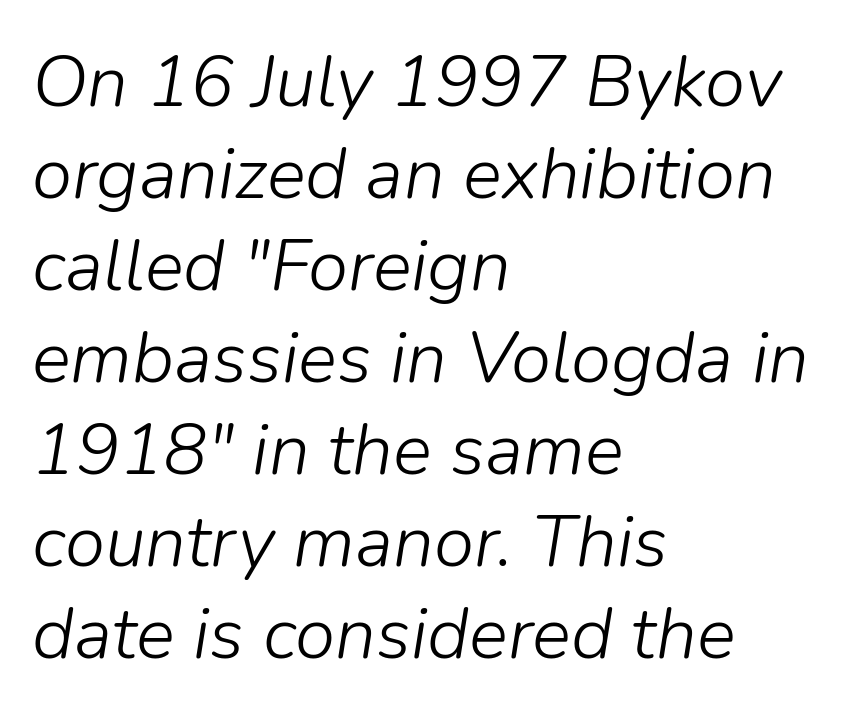
Q: Is the text bold? A: No.
Q: Is the text italic (slanted)? A: Yes, it leans right by about 9 degrees.
Q: Is the text underlined? A: No.
Q: How is the paragraph aligned? A: Left-aligned.
Q: Is the spacing between letters normal or unusually wide? A: Normal.
Q: Is the spacing between lines tight, normal or loose? A: Normal.
Q: Width (condensed, normal, or wide)? A: Normal.
Q: Stroke contrast? A: Low.
Q: x-height? A: Medium.
Q: Monospaced? A: No.
